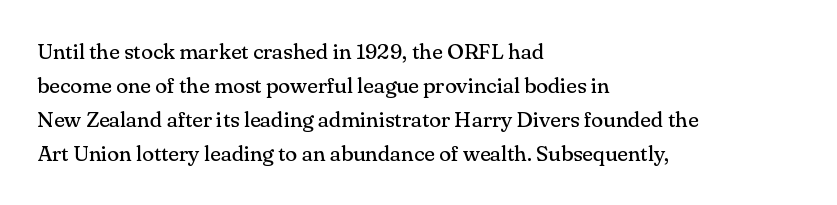
Caption: multi-line text, flush left, ragged right. Rendered with straight, roman letterforms. Beneath every word, the page is bare. Weight: not bold — regular or lighter. Nobody touched the tracking dial on this one. Vertically, the passage feels balanced, rows spaced as you'd expect.
